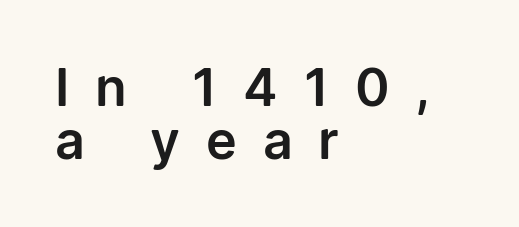
Tightly led — the rows are bunched. The specimen reads as upright at a glance. Underline: absent. Is this a fixed-width face? No — the glyphs have proportional, varying widths.
